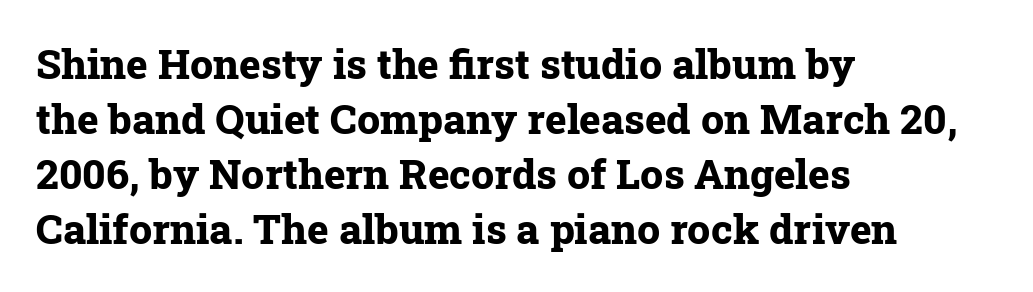
Look at the tracking — it's just the regular setting, nothing added. Any mark beneath the type? The region is blank. Baseline-to-baseline distance is the conventional proportion of letter height. Every letter is thick-stroked: bold, no question. It's the straight-up-and-down kind of type. These lines are rendered in a variable-pitch font.
